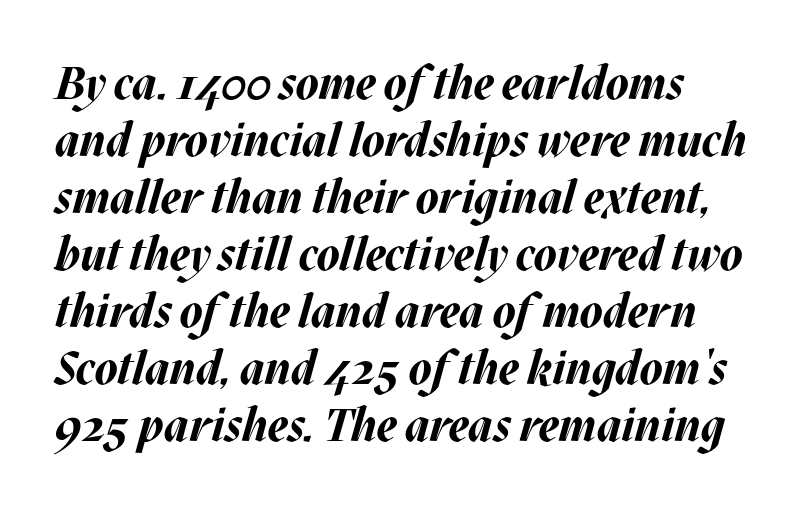
The image shows 46 px bold type, italic (leaning right); set left-aligned, line spacing 1.24x, normal letter spacing, not underlined; medium stroke contrast and a large x-height.
